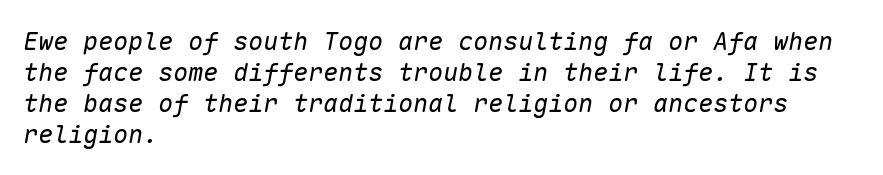
No heavy texture on the line: the type isn't bold. Slant detected: the letters are inclined. Caption: multi-line text, flush left, ragged right. Quick note: underline off. Letter spacing: default.
